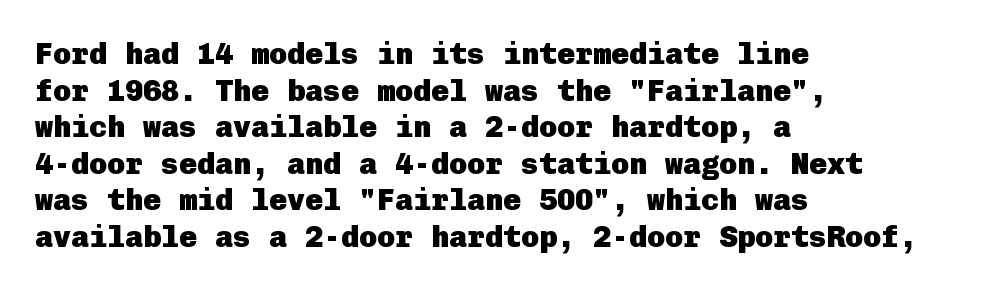
The image shows 30 px heavy sans-serif type, upright; set left-aligned, line spacing 1.22x, normal letter spacing, not underlined; low stroke contrast and a medium x-height.
